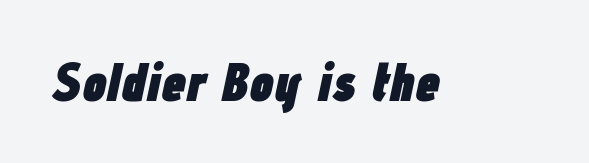
Q: Is the text bold? A: Yes.
Q: Is the text italic (slanted)? A: Yes, it leans right by about 12 degrees.
Q: Is the text underlined? A: No.
Q: Is the spacing between letters normal or unusually wide? A: Normal.
Q: Width (condensed, normal, or wide)? A: Condensed.
Q: Stroke contrast? A: Low.
Q: x-height? A: Medium.
Q: Monospaced? A: No.
